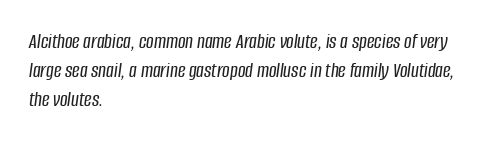
The ragged edge is on the right, which tells us the setting is flush left. Honestly, the row spacing looks completely unremarkable. The whole block is typeset with a tilt. The horizontal fit of the characters is conventional and even. Check the space under the baseline: it is left empty.
